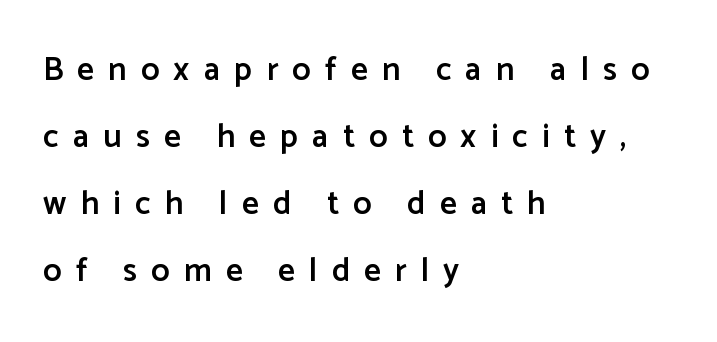
Glance below the letters and you will spot only blank space. The letters advance in unequal steps, a hallmark of proportional type. If you measured baseline to baseline, you'd find a long distance. The rendering shows plain stroke endings on the letterforms — a sans-serif design. The axis of the letterforms is exactly vertical. Does extra space separate the letters? Yes, quite a lot of it.
